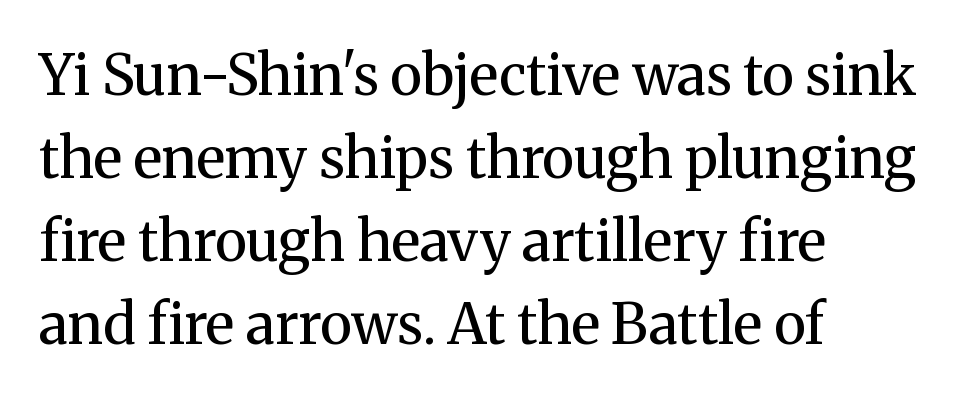
These lines are rendered in a variable-pitch font. The strokes are not fattened; the text isn't bold. Nobody drew a line under any word here. The designer went with a serif here, giving each stem small feet.
